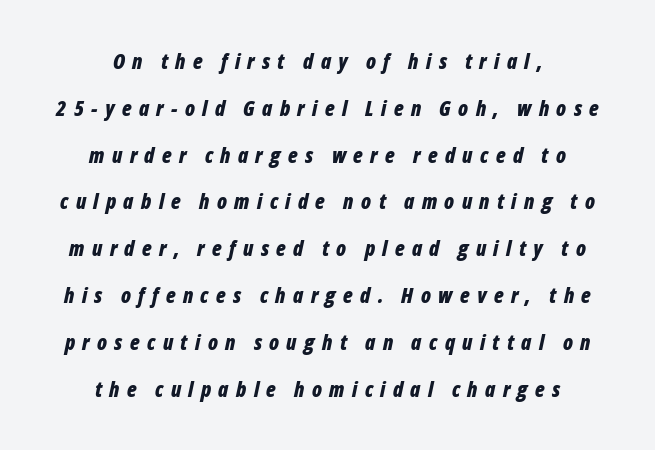
Is the letter spacing exaggerated? Yes — the characters are pushed far apart. How would I describe the line gaps? Wide and relaxed. Would a proofreader flag this as italicized? Yes. The passage shown is not underscored anywhere.
